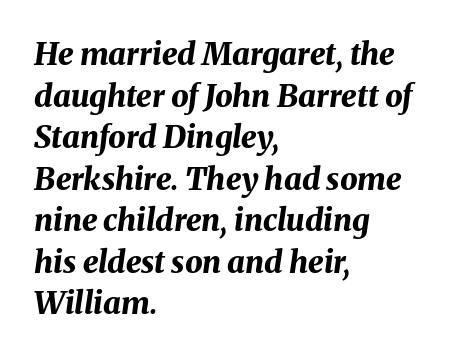
Q: Is the text bold? A: Yes.
Q: Is the text italic (slanted)? A: Yes, it leans right by about 8 degrees.
Q: Is the text underlined? A: No.
Q: How is the paragraph aligned? A: Left-aligned.
Q: Is the spacing between letters normal or unusually wide? A: Normal.
Q: Is the spacing between lines tight, normal or loose? A: Normal.
Q: Width (condensed, normal, or wide)? A: Normal.
Q: Stroke contrast? A: Medium.
Q: x-height? A: Medium.
Q: Monospaced? A: No.
